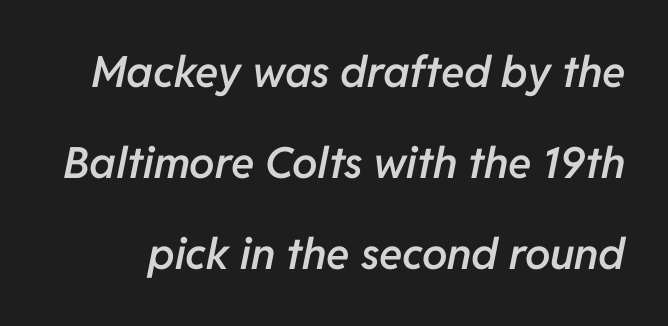
{"italic": "yes", "lean": "right", "slant_degrees": 11, "bold": "semi", "weight": "semibold", "width": "normal", "stroke_contrast": "low", "x_height": "medium", "monospaced": "no", "underline": "no", "line_spacing": "loose", "line_spacing_ratio": 2.12, "letter_spacing": "normal", "letter_spacing_em": 0.0, "glyph_px": 43}
